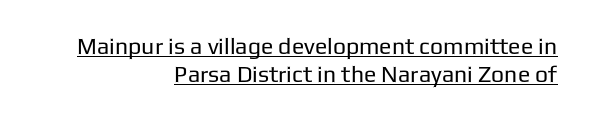
{"italic": "no", "bold": "no", "underline": "yes", "align": "right", "line_spacing_ratio": 1.21, "letter_spacing": "normal", "letter_spacing_em": 0.0, "glyph_px": 23}
